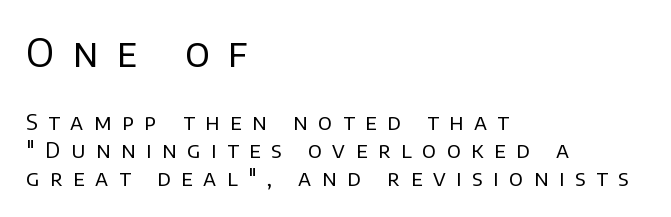
Decoration check: the copy has no underline. Visually the block forms a straight wall on the left and a jagged coastline on the right. This sample uses an upright cut, with every glyph sitting square on the baseline. Of the two passages, the one on top uses the larger point size. Summary of weight: not heavy and not bold. A typesetter would call this leading conventional body-copy spacing.
